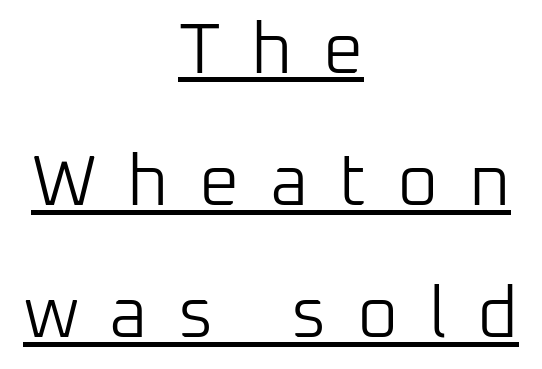
The image shows 71 px light sans-serif type, upright; set centered, line spacing 1.86x, unusually wide letter spacing (+0.43 em), underlined; low stroke contrast and a medium x-height.
